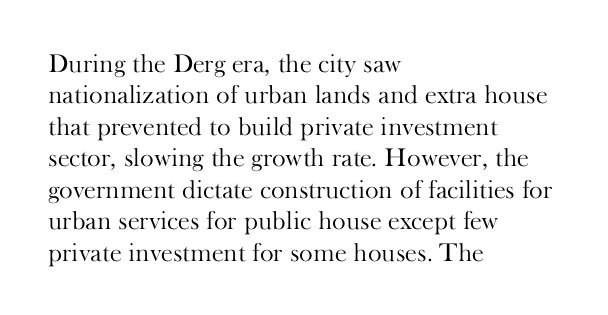
{"italic": "no", "bold": "no", "underline": "no", "align": "left", "line_spacing_ratio": 1.21, "letter_spacing": "normal", "letter_spacing_em": 0.0, "glyph_px": 26}
